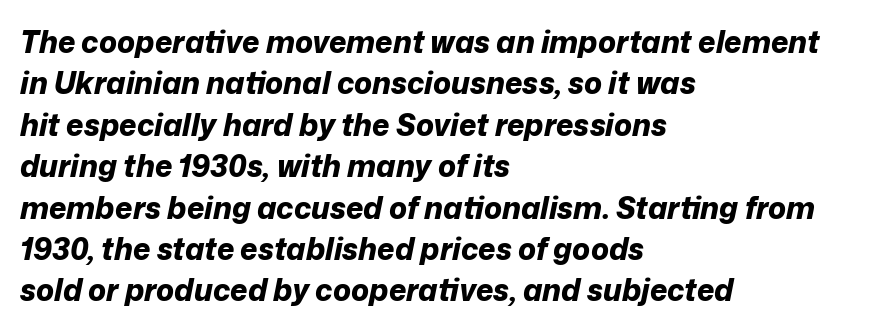
The image shows 30 px bold type, italic (leaning right); set left-aligned, normal line spacing (1.38x), normal letter spacing, not underlined; low stroke contrast and a medium x-height.
